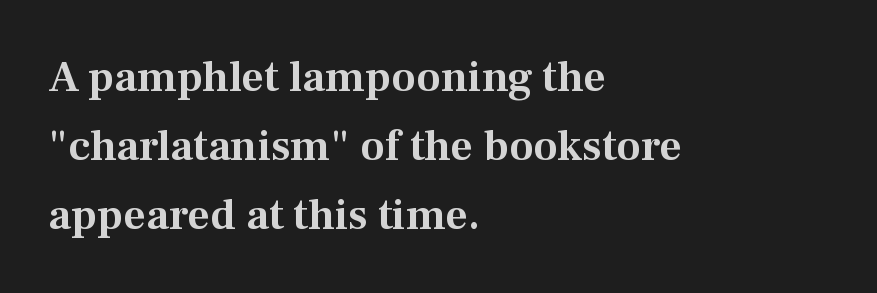
{"serif": "yes", "italic": "no", "width": "normal", "stroke_contrast": "medium", "x_height": "medium", "monospaced": "no", "underline": "no", "align": "left", "line_spacing": "normal", "line_spacing_ratio": 1.57, "letter_spacing": "normal", "letter_spacing_em": 0.0, "glyph_px": 44}
